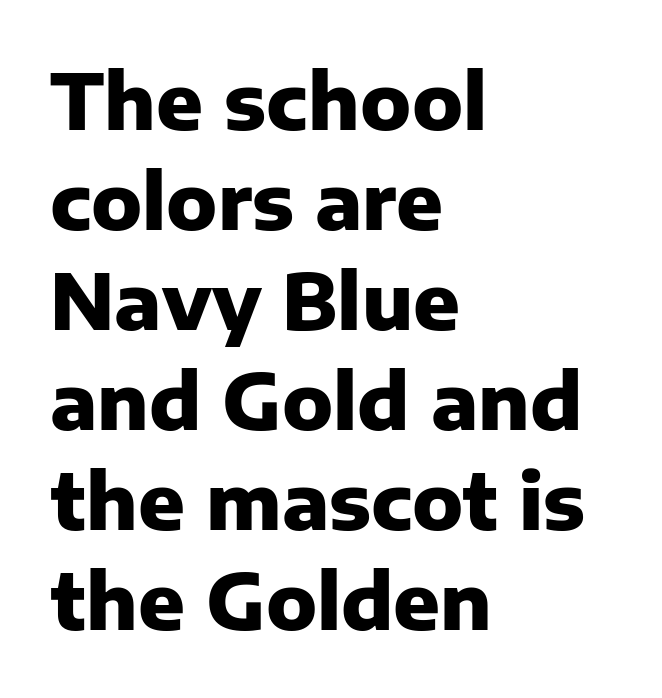
Q: Is the text bold? A: Yes.
Q: Is the text italic (slanted)? A: No, it is upright.
Q: Is the typeface a serif or a sans-serif typeface? A: Sans-serif.
Q: Is the text underlined? A: No.
Q: How is the paragraph aligned? A: Left-aligned.
Q: Is the spacing between letters normal or unusually wide? A: Normal.
Q: Is the spacing between lines tight, normal or loose? A: Normal.
Q: Width (condensed, normal, or wide)? A: Normal.
Q: Stroke contrast? A: Low.
Q: x-height? A: Medium.
Q: Monospaced? A: No.
